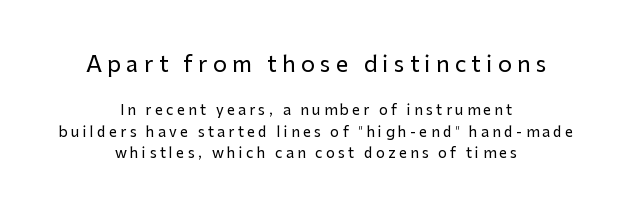
The image shows 22 px text type, upright; set centered, normal line spacing (1.53x), unusually wide letter spacing (+0.24 em), not underlined; the first (top) block is 1.57x larger.
